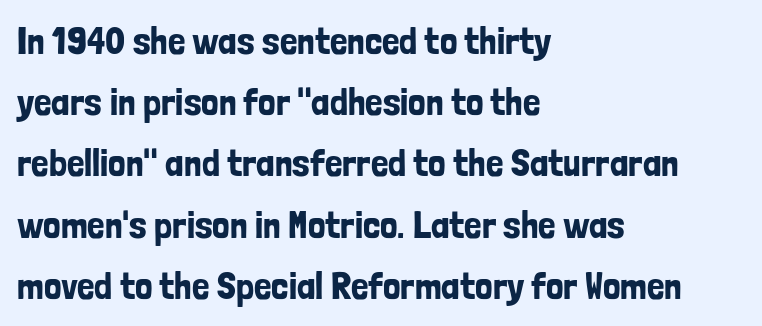
{"serif": "no", "italic": "no", "width": "condensed", "stroke_contrast": "low", "x_height": "medium", "monospaced": "no", "underline": "no", "align": "left", "line_spacing": "normal", "line_spacing_ratio": 1.57, "letter_spacing": "normal", "letter_spacing_em": 0.0, "glyph_px": 39}
